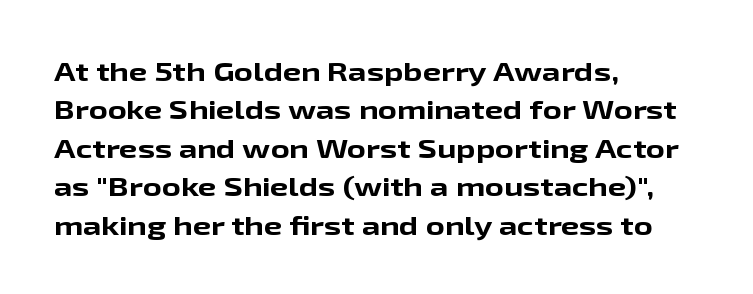
Q: Is the text bold? A: Yes.
Q: Is the text italic (slanted)? A: No, it is upright.
Q: Is the text underlined? A: No.
Q: How is the paragraph aligned? A: Left-aligned.
Q: Is the spacing between letters normal or unusually wide? A: Normal.
Q: Is the spacing between lines tight, normal or loose? A: Normal.
